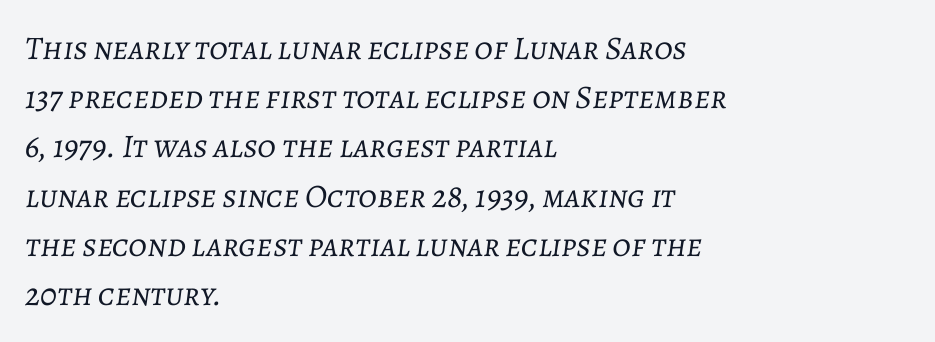
Q: Is the text bold? A: No.
Q: Is the text italic (slanted)? A: Yes, it leans right by about 7 degrees.
Q: Is the text underlined? A: No.
Q: How is the paragraph aligned? A: Left-aligned.
Q: Is the spacing between letters normal or unusually wide? A: Normal.
Q: Is the spacing between lines tight, normal or loose? A: Normal.
Q: Width (condensed, normal, or wide)? A: Normal.
Q: Stroke contrast? A: Low.
Q: x-height? A: Medium.
Q: Monospaced? A: No.
